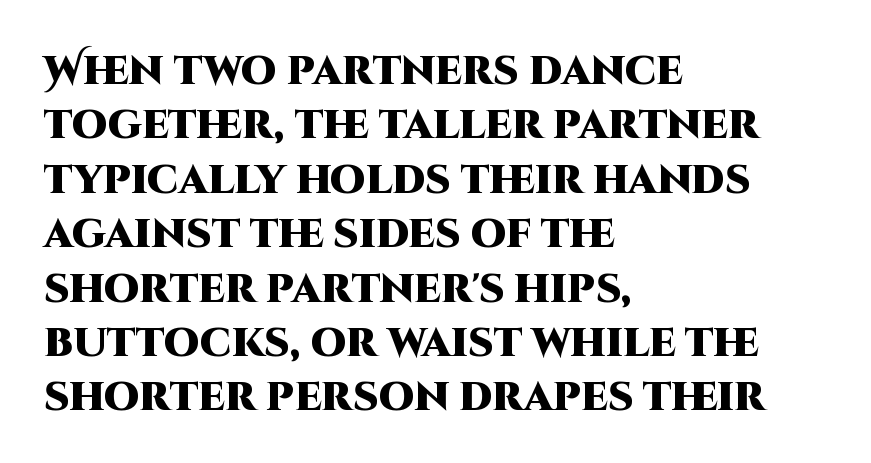
The image shows 40 px heavy sans-serif type, upright; set left-aligned, normal line spacing (1.36x), normal letter spacing, not underlined; high stroke contrast and a large x-height.
